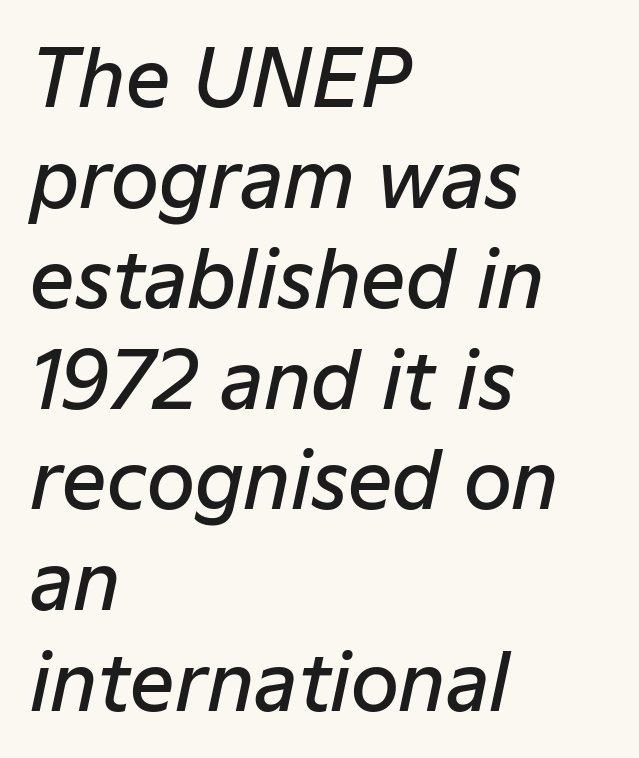
The image shows 78 px semibold type, italic (leaning right); set left-aligned, normal line spacing (1.29x), normal letter spacing, not underlined; low stroke contrast and a medium x-height.
